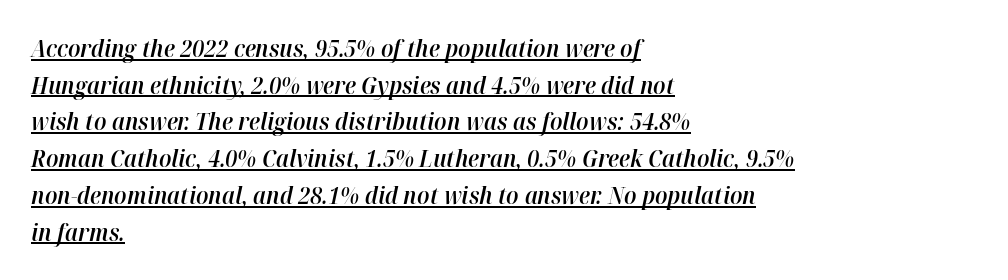
The image shows 24 px text type, italic (leaning right); set left-aligned, normal line spacing (1.53x), normal letter spacing, underlined.
